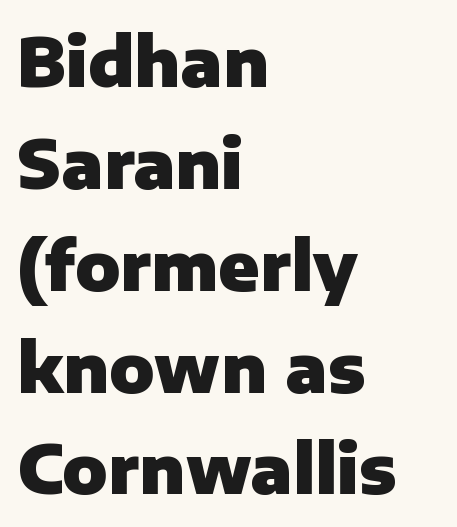
{"serif": "no", "italic": "no", "bold": "yes", "weight": "heavy", "width": "normal", "stroke_contrast": "low", "x_height": "medium", "monospaced": "no", "underline": "no", "align": "left", "line_spacing": "normal", "line_spacing_ratio": 1.52, "letter_spacing": "normal", "letter_spacing_em": 0.0, "glyph_px": 67}
